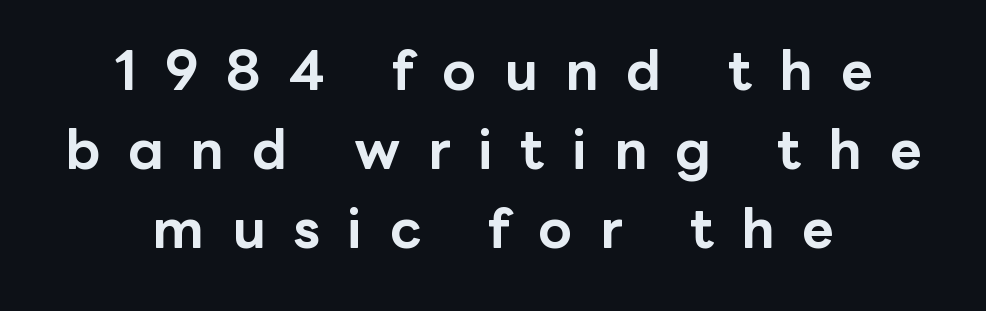
{"serif": "no", "italic": "no", "bold": "yes", "weight": "bold", "width": "normal", "stroke_contrast": "low", "x_height": "medium", "monospaced": "no", "underline": "no", "align": "center", "line_spacing": "normal", "line_spacing_ratio": 1.44, "letter_spacing": "wide", "letter_spacing_em": 0.5, "glyph_px": 55}
